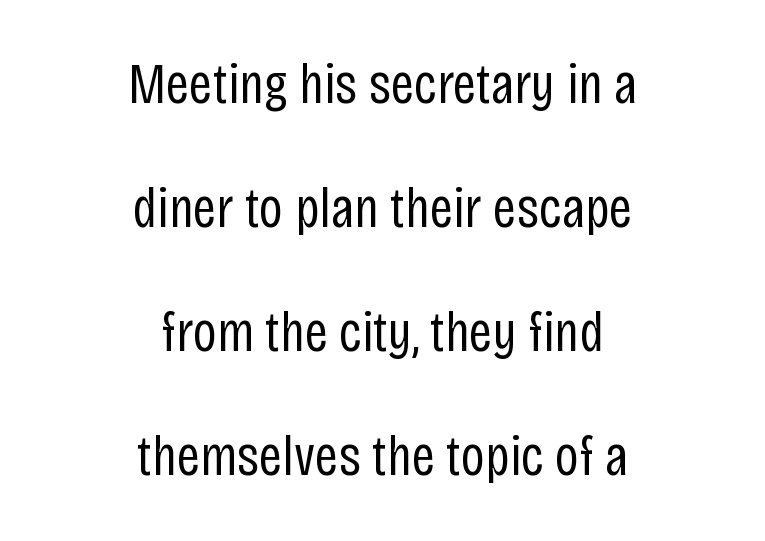
{"serif": "no", "italic": "no", "bold": "no", "weight": "regular", "width": "condensed", "stroke_contrast": "low", "x_height": "large", "monospaced": "no", "underline": "no", "align": "center", "line_spacing": "loose", "line_spacing_ratio": 2.14, "letter_spacing": "normal", "letter_spacing_em": 0.0, "glyph_px": 58}
